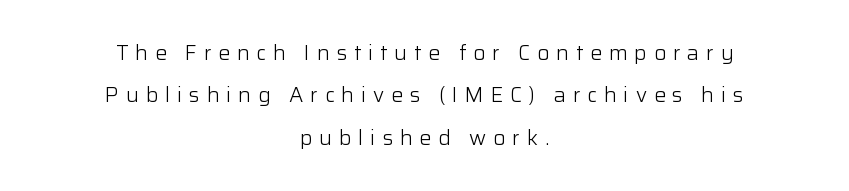
Q: Is the text bold? A: No.
Q: Is the text italic (slanted)? A: No, it is upright.
Q: Is the text underlined? A: No.
Q: How is the paragraph aligned? A: Centered.
Q: Is the spacing between letters normal or unusually wide? A: Unusually wide.
Q: Is the spacing between lines tight, normal or loose? A: Loose.
